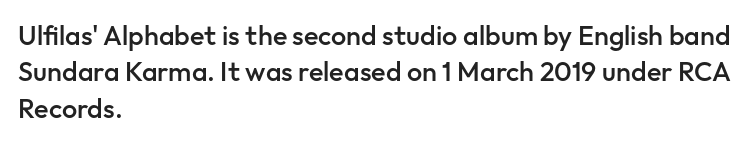
{"italic": "no", "bold": "semi", "underline": "no", "align": "left", "line_spacing": "normal", "line_spacing_ratio": 1.35, "letter_spacing": "normal", "letter_spacing_em": 0.0, "glyph_px": 27}
